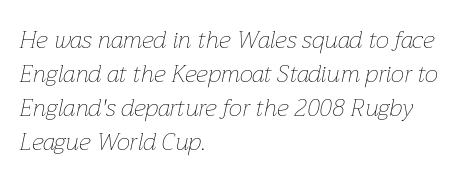
The image shows 24 px text type, italic (leaning right); set left-aligned, normal line spacing (1.41x), normal letter spacing, not underlined.
